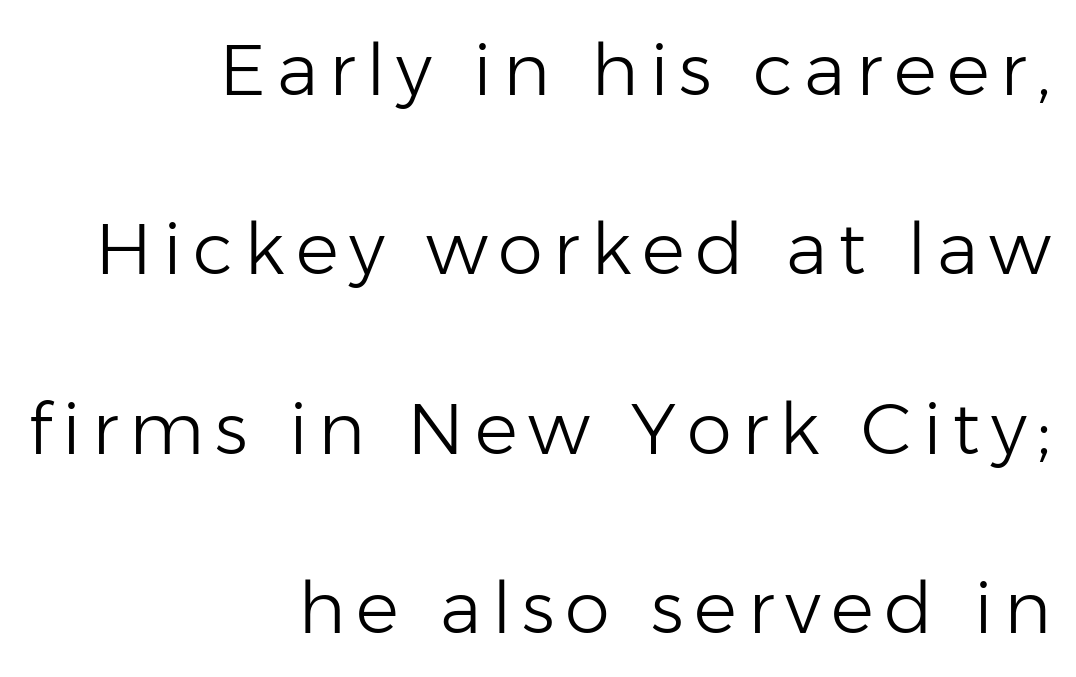
{"serif": "no", "italic": "no", "bold": "no", "weight": "light", "width": "normal", "stroke_contrast": "low", "x_height": "medium", "monospaced": "no", "underline": "no", "align": "right", "line_spacing": "loose", "line_spacing_ratio": 2.49, "glyph_px": 72}
